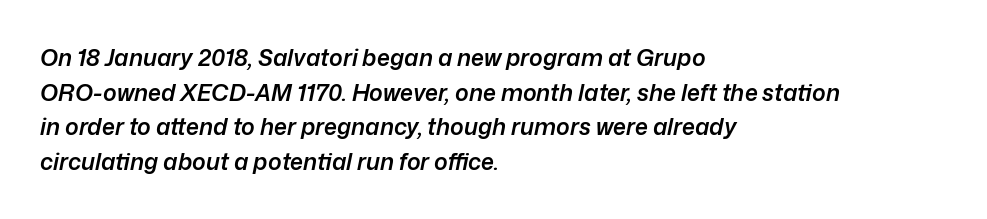
The image shows 23 px text type, italic (leaning right); set left-aligned, normal line spacing (1.51x), normal letter spacing, not underlined.
